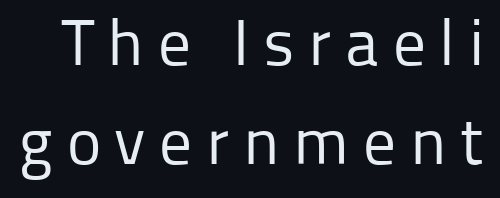
{"serif": "no", "italic": "no", "bold": "no", "weight": "regular", "width": "normal", "stroke_contrast": "low", "x_height": "medium", "monospaced": "no", "underline": "no", "line_spacing": "normal", "line_spacing_ratio": 1.53, "letter_spacing": "wide", "letter_spacing_em": 0.21, "glyph_px": 65}
